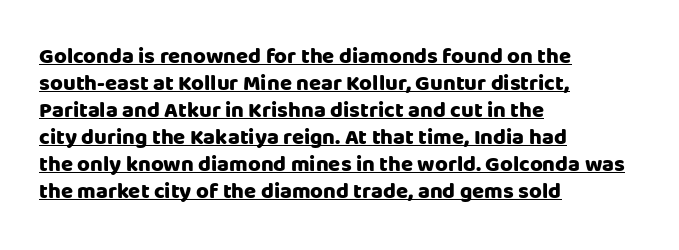
Weight: bold. This is underlined copy, the kind a proofreader might mark for attention. Short note: letters normally spaced. The paragraph shown leans on its left margin.
